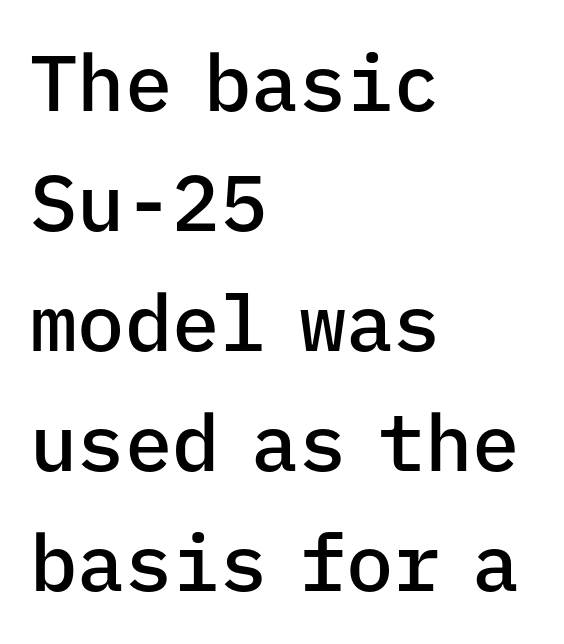
The image shows 79 px semibold sans-serif type, upright, monospaced; set left-aligned, normal line spacing (1.52x), normal letter spacing, not underlined; low stroke contrast and a medium x-height.
